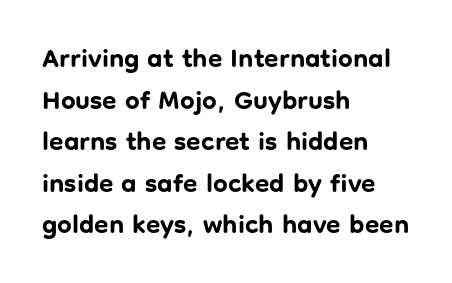
The image shows 26 px bold type, upright; set left-aligned, normal line spacing (1.6x), normal letter spacing, not underlined.
